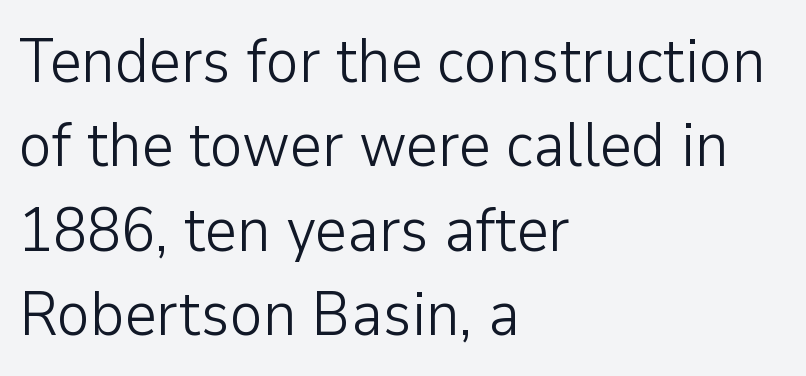
The image shows 62 px light sans-serif type, upright; set left-aligned, normal line spacing (1.36x), normal letter spacing, not underlined; low stroke contrast and a medium x-height.
